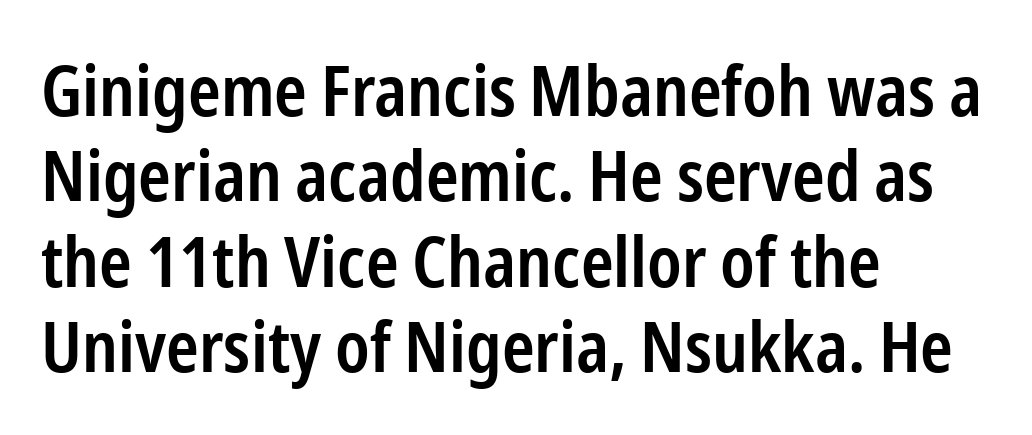
The typesetting leans somewhat heavy: a semibold. The space beneath each line is pristine and unruled. Does the lettering tilt? It doesn't — this is upright. You could call the tracking neutral — neither tight nor loose. Here the designer chose a conventional face with non-uniform glyph widths.
